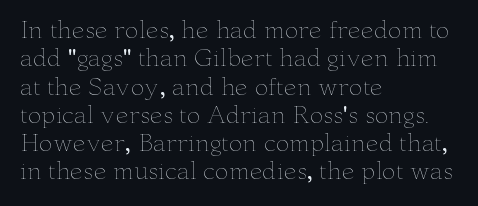
Nobody touched the tracking dial on this one. Visually the block forms a straight wall on the left and a jagged coastline on the right. Posture: upright roman. Beneath every word, the page is bare.
